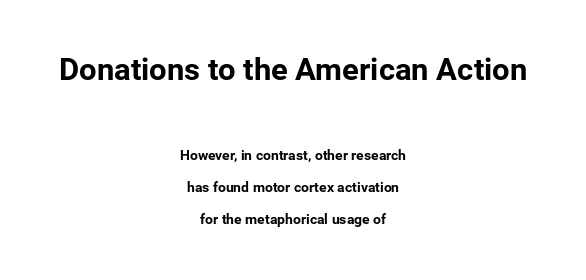
Q: Is the text bold? A: Yes.
Q: Is the text italic (slanted)? A: No, it is upright.
Q: Is the typeface a serif or a sans-serif typeface? A: Sans-serif.
Q: Is the text underlined? A: No.
Q: How is the paragraph aligned? A: Centered.
Q: Is the spacing between letters normal or unusually wide? A: Normal.
Q: Is the spacing between lines tight, normal or loose? A: Loose.
Q: Which block of text is set in a larger size, the first (top) or the second (bottom)? A: The first (top) one.
Q: Width (condensed, normal, or wide)? A: Normal.
Q: Stroke contrast? A: Low.
Q: x-height? A: Medium.
Q: Monospaced? A: No.
